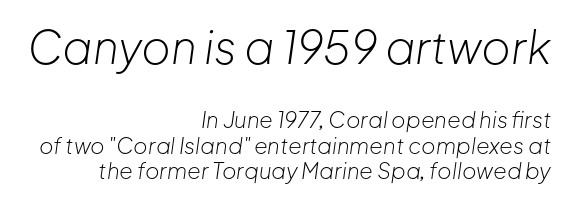
The space directly below the letters is spotless. The letters in the upper block stand taller than those in the block below. The gaps between neighbouring characters are ordinary and unremarkable. The cut favours lightness, reaching ordinary text weight at its darkest. Compared with a flush-left layout, this one pins lines to the opposite, right side. Every character sits at an angle, as italics do.
